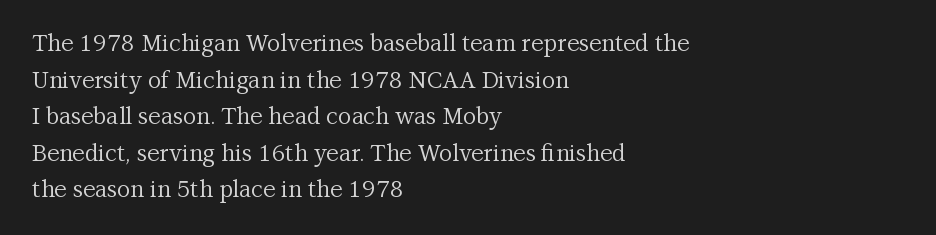
Q: Is the text bold? A: No.
Q: Is the text italic (slanted)? A: No, it is upright.
Q: Is the text underlined? A: No.
Q: How is the paragraph aligned? A: Left-aligned.
Q: Is the spacing between letters normal or unusually wide? A: Normal.
Q: Is the spacing between lines tight, normal or loose? A: Normal.
